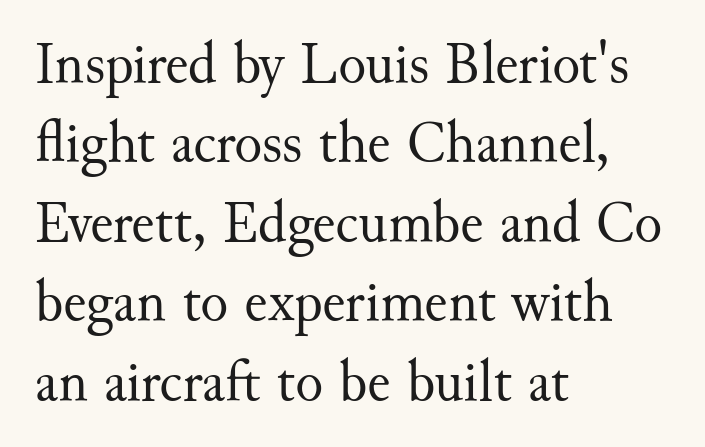
Q: Is the text bold? A: No.
Q: Is the text italic (slanted)? A: No, it is upright.
Q: Is the typeface a serif or a sans-serif typeface? A: Serif.
Q: Is the text underlined? A: No.
Q: How is the paragraph aligned? A: Left-aligned.
Q: Is the spacing between letters normal or unusually wide? A: Normal.
Q: Is the spacing between lines tight, normal or loose? A: Normal.
Q: Width (condensed, normal, or wide)? A: Normal.
Q: Stroke contrast? A: Medium.
Q: x-height? A: Small.
Q: Monospaced? A: No.
